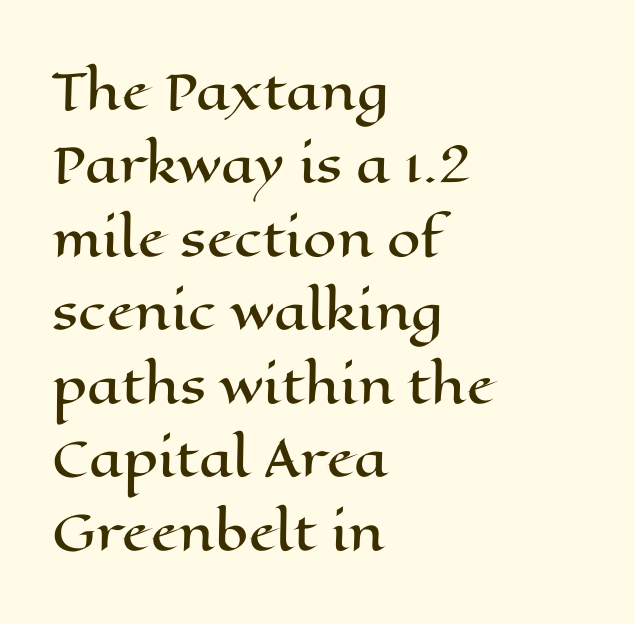
The block of text has a typical density, with ordinary space between rows. Note the varied advance widths — an 'i' is clearly narrower than an 'm'. Type without underlining. The setting favours the left margin, as ordinary paragraphs usually do. The letters sit at their default tracking, neither squeezed nor spread. The lettering stays uniformly vertical, giving the passage a roman look.
